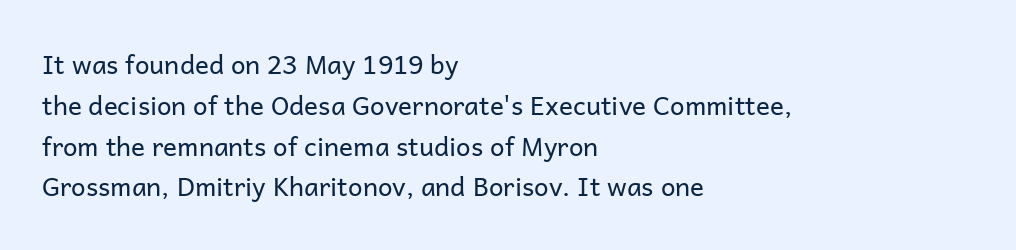
The gap between lines stays unmarked. No extra tracking has been applied to these lines. Does the leading feel generous? No, just average. Short and long lines alike share a common starting point at left.
